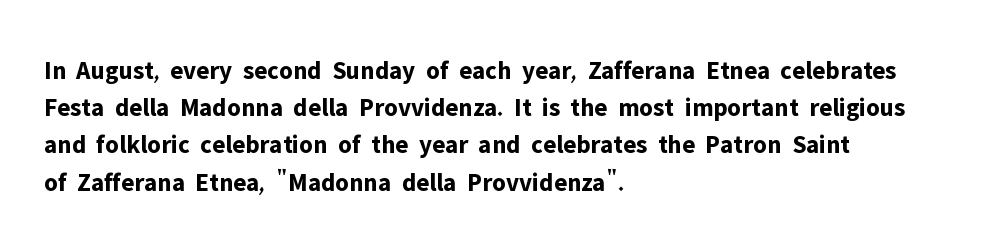
The image shows 26 px bold type, upright; set left-aligned, normal line spacing (1.43x), normal letter spacing, not underlined.
